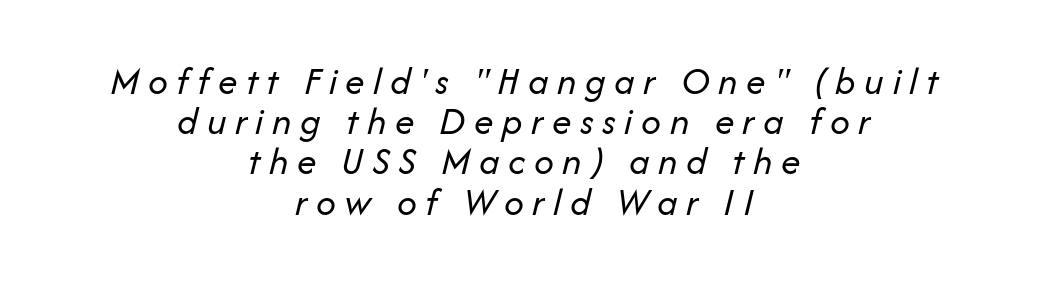
Each row of text sits above clean, open space. How would I describe the line gaps? Narrow and economical. Leftover space on each line is divided equally before and after the words. These lines are rendered in a variable-pitch font. Style check: oblique. Characters follow at a spacing far wider than the type designer built in.
